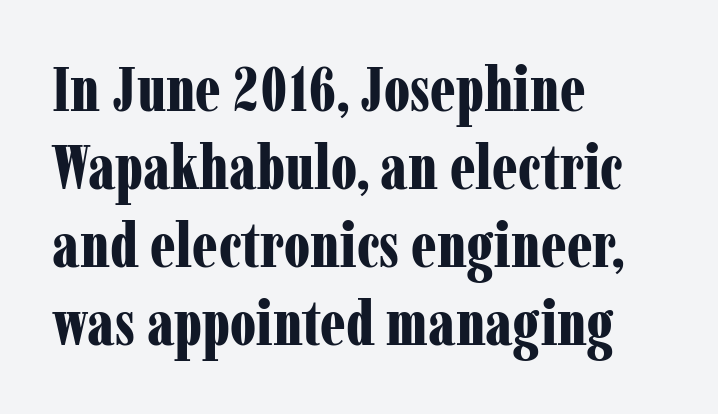
Q: Is the text bold? A: Yes.
Q: Is the text italic (slanted)? A: No, it is upright.
Q: Is the typeface a serif or a sans-serif typeface? A: Serif.
Q: Is the text underlined? A: No.
Q: How is the paragraph aligned? A: Left-aligned.
Q: Is the spacing between letters normal or unusually wide? A: Normal.
Q: Is the spacing between lines tight, normal or loose? A: Normal.
Q: Width (condensed, normal, or wide)? A: Condensed.
Q: Stroke contrast? A: Low.
Q: x-height? A: Medium.
Q: Monospaced? A: No.
